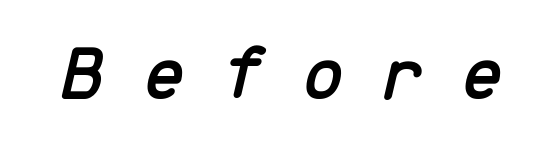
The image shows 78 px text type, italic (leaning right), monospaced; set unusually wide letter spacing (+0.46 em), not underlined; low stroke contrast and a medium x-height.
